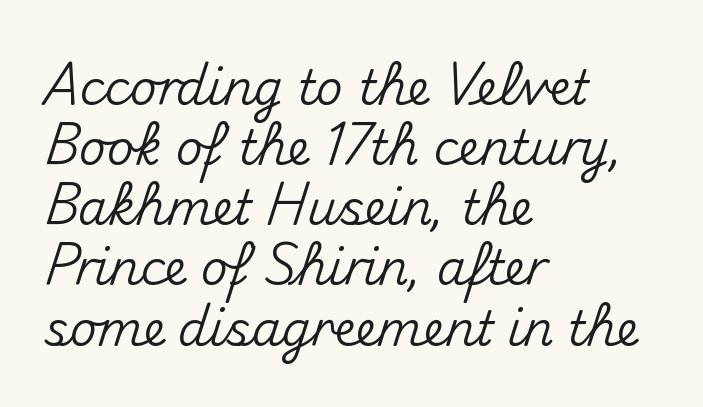
The image shows 47 px sans-serif type; set left-aligned, normal line spacing (1.28x), normal letter spacing, not underlined; medium stroke contrast and a small x-height.
